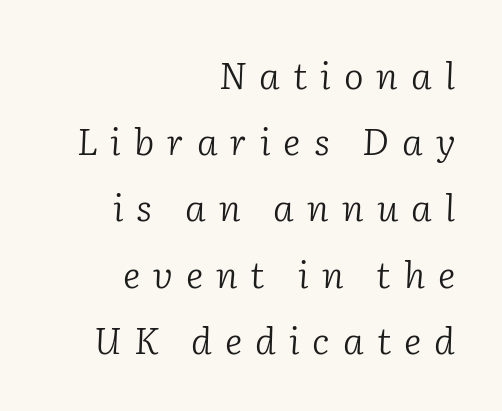
The image shows 37 px light serif type, italic (leaning right); set right-aligned, line spacing 1.79x, unusually wide letter spacing (+0.35 em), not underlined; low stroke contrast and a medium x-height.
